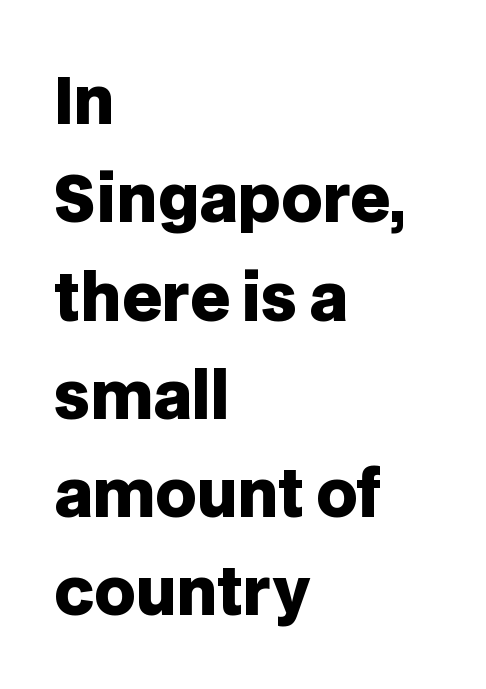
The image shows 63 px heavy sans-serif type, upright; set left-aligned, normal line spacing (1.56x), normal letter spacing, not underlined; low stroke contrast and a large x-height.
